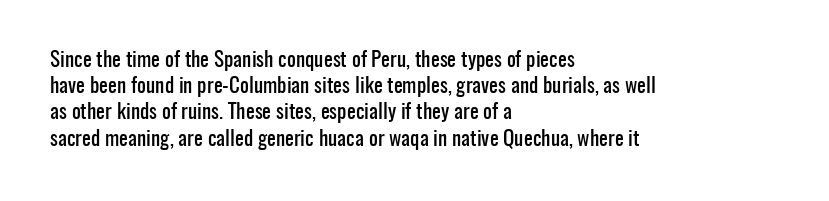
{"italic": "no", "underline": "no", "align": "left", "line_spacing": "normal", "line_spacing_ratio": 1.25, "letter_spacing": "normal", "letter_spacing_em": 0.0, "glyph_px": 21}
